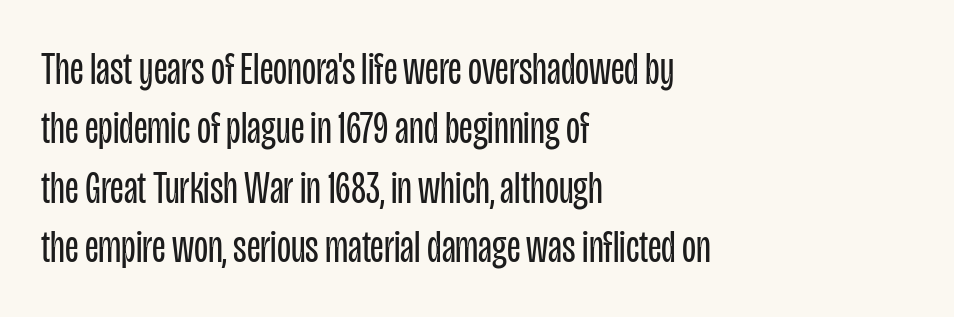
Q: Is the text bold? A: No.
Q: Is the text italic (slanted)? A: No, it is upright.
Q: Is the typeface a serif or a sans-serif typeface? A: Sans-serif.
Q: Is the text underlined? A: No.
Q: How is the paragraph aligned? A: Left-aligned.
Q: Is the spacing between letters normal or unusually wide? A: Normal.
Q: Is the spacing between lines tight, normal or loose? A: Normal.
Q: Width (condensed, normal, or wide)? A: Condensed.
Q: Stroke contrast? A: Low.
Q: x-height? A: Large.
Q: Monospaced? A: No.
